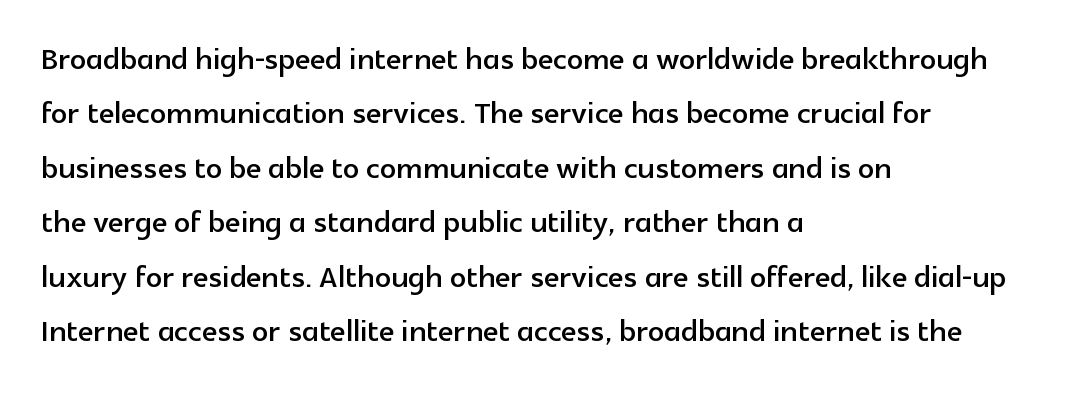
Q: Is the text italic (slanted)? A: No, it is upright.
Q: Is the typeface a serif or a sans-serif typeface? A: Sans-serif.
Q: Is the text underlined? A: No.
Q: How is the paragraph aligned? A: Left-aligned.
Q: Is the spacing between letters normal or unusually wide? A: Normal.
Q: Is the spacing between lines tight, normal or loose? A: Normal.
Q: Width (condensed, normal, or wide)? A: Normal.
Q: x-height? A: Medium.
Q: Monospaced? A: No.
